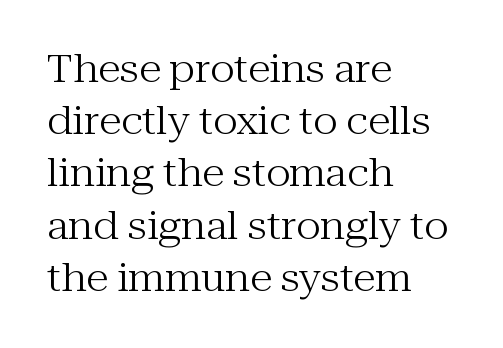
The image shows 37 px regular-weight serif type, upright; set left-aligned, normal line spacing (1.41x), normal letter spacing, not underlined; medium stroke contrast and a medium x-height.
